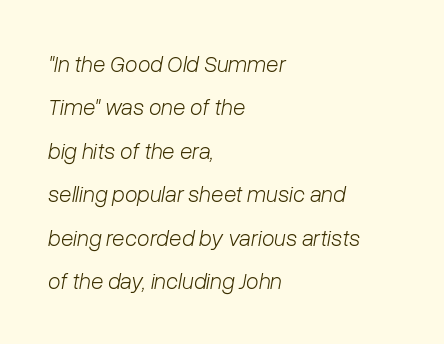
Q: Is the text bold? A: No.
Q: Is the text italic (slanted)? A: Yes, it leans right by about 10 degrees.
Q: Is the text underlined? A: No.
Q: How is the paragraph aligned? A: Left-aligned.
Q: Is the spacing between letters normal or unusually wide? A: Normal.
